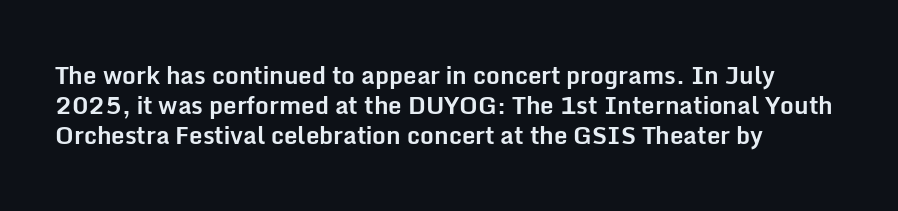
The image shows 24 px bold type, upright; set left-aligned, normal line spacing (1.26x), normal letter spacing, not underlined.
